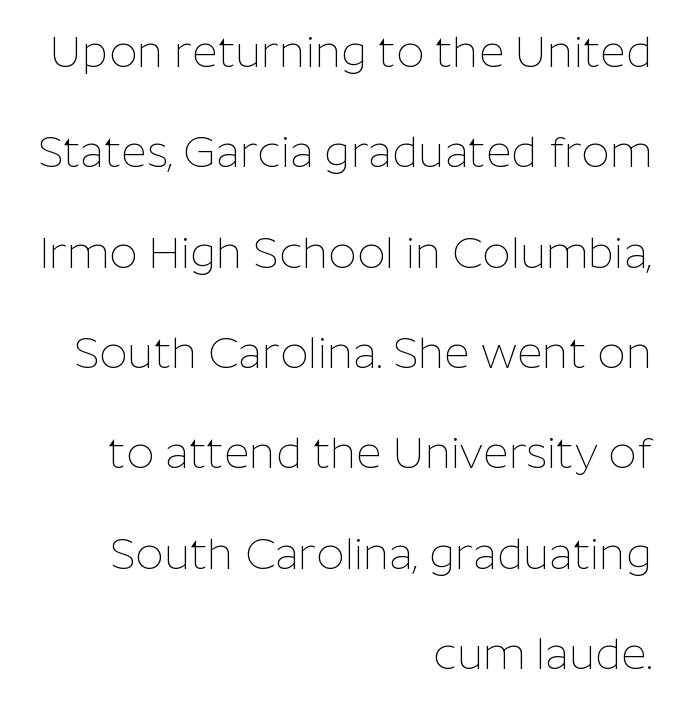
{"serif": "no", "italic": "no", "bold": "no", "weight": "thin", "width": "normal", "stroke_contrast": "low", "x_height": "medium", "monospaced": "no", "underline": "no", "align": "right", "line_spacing": "loose", "line_spacing_ratio": 2.28, "letter_spacing": "normal", "letter_spacing_em": 0.0, "glyph_px": 44}
